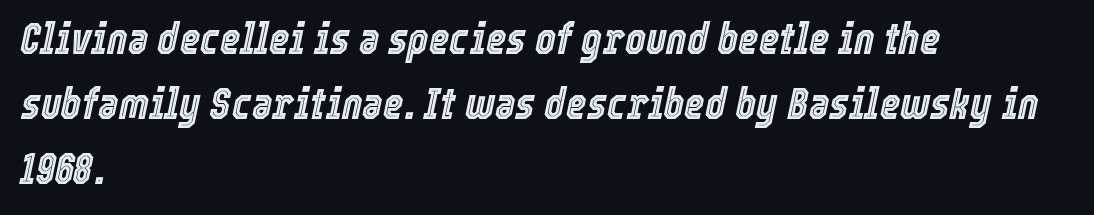
The face used here is proportionally spaced, like ordinary book or web type. Between one letter and the next there's only the usual sliver of space. Letters rest on an invisible, unmarked baseline. Casual observation: everything's shoved over to the left.
